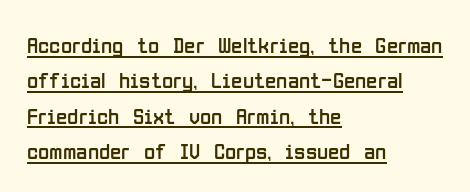
Q: Is the text bold? A: No.
Q: Is the text italic (slanted)? A: No, it is upright.
Q: Is the text underlined? A: Yes.
Q: How is the paragraph aligned? A: Left-aligned.
Q: Is the spacing between letters normal or unusually wide? A: Normal.
Q: Is the spacing between lines tight, normal or loose? A: Normal.
